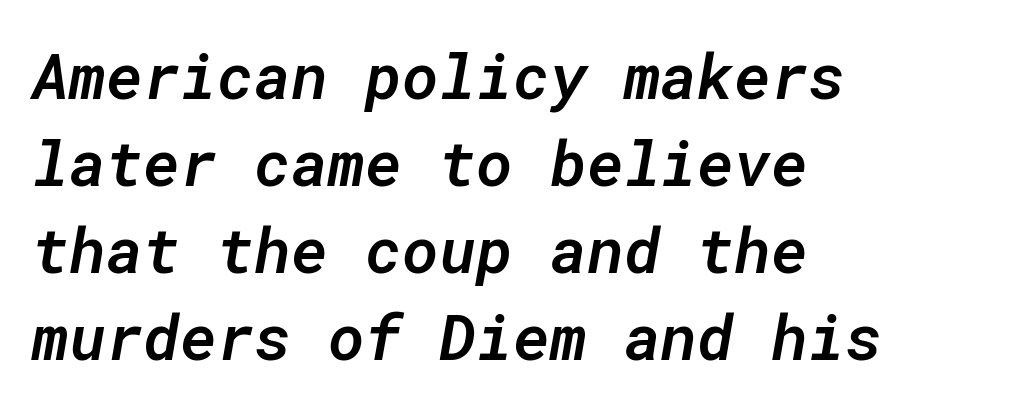
Q: Is the text bold? A: Semi-bold.
Q: Is the text italic (slanted)? A: Yes, it leans right by about 10 degrees.
Q: Is the text underlined? A: No.
Q: How is the paragraph aligned? A: Left-aligned.
Q: Is the spacing between letters normal or unusually wide? A: Normal.
Q: Is the spacing between lines tight, normal or loose? A: Normal.
Q: Width (condensed, normal, or wide)? A: Normal.
Q: Stroke contrast? A: Low.
Q: x-height? A: Medium.
Q: Monospaced? A: Yes.
